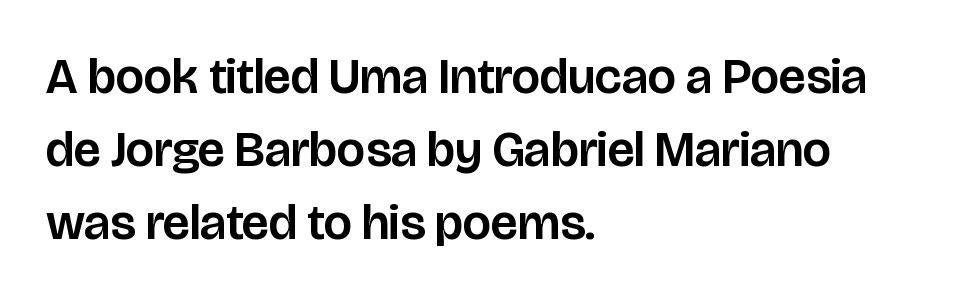
The image shows 50 px sans-serif type, upright; set left-aligned, normal line spacing (1.46x), normal letter spacing, not underlined; low stroke contrast and a large x-height.
